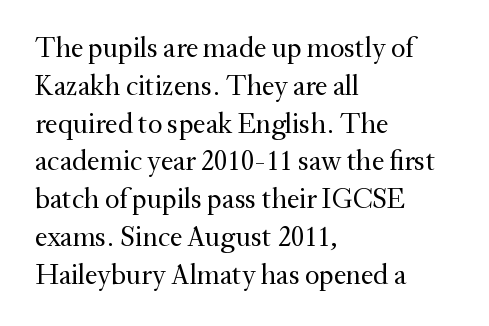
Q: Is the text bold? A: No.
Q: Is the text italic (slanted)? A: No, it is upright.
Q: Is the typeface a serif or a sans-serif typeface? A: Serif.
Q: Is the text underlined? A: No.
Q: How is the paragraph aligned? A: Left-aligned.
Q: Is the spacing between letters normal or unusually wide? A: Normal.
Q: Is the spacing between lines tight, normal or loose? A: Normal.
Q: Width (condensed, normal, or wide)? A: Normal.
Q: Stroke contrast? A: Medium.
Q: x-height? A: Small.
Q: Monospaced? A: No.
